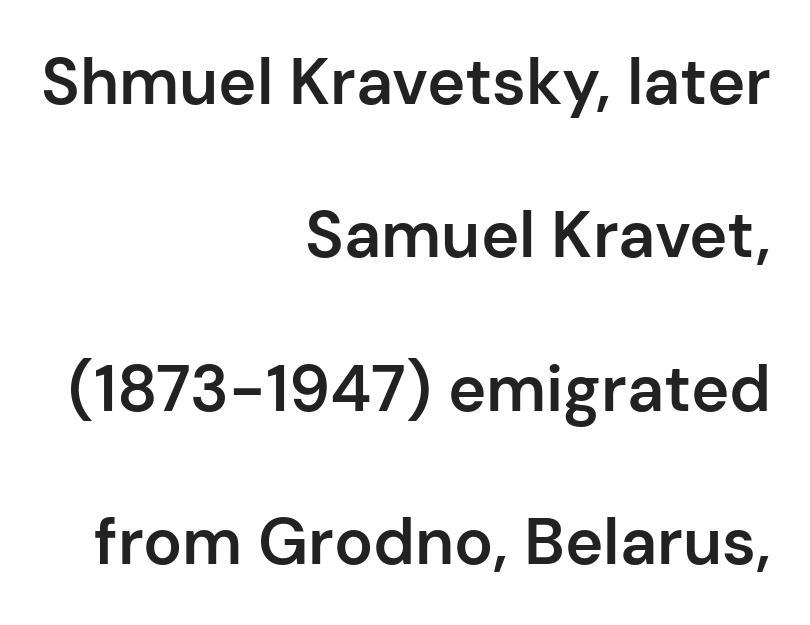
The image shows 65 px semibold sans-serif type, upright; set right-aligned, loose line spacing (2.36x), normal letter spacing, not underlined; low stroke contrast and a medium x-height.
